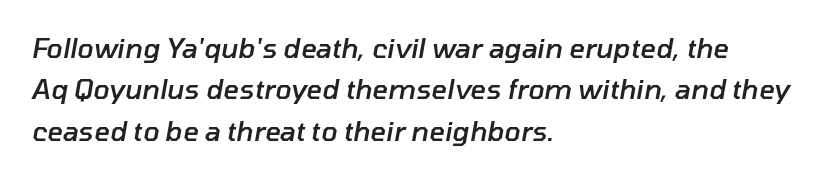
The image shows 27 px text type, italic (leaning right); set left-aligned, normal line spacing (1.53x), normal letter spacing, not underlined.
